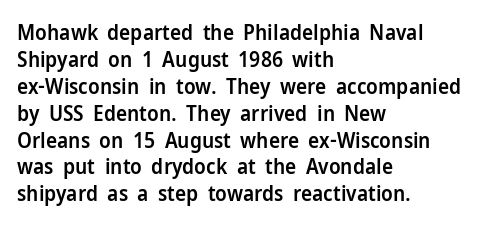
Posture: upright roman. Glance below the letters and you will spot only blank space. Its strokes are somewhat broadened, the hallmark of semibold type. Typeset ragged right — the left edge is the straight one.
